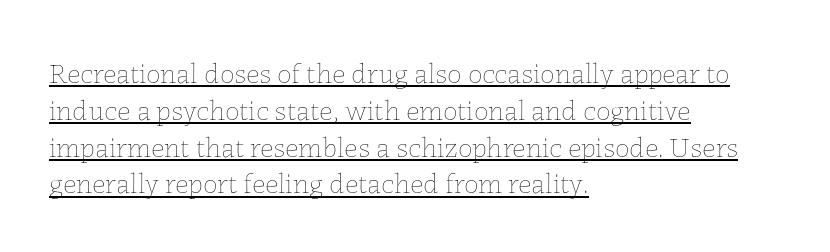
In terms of leading, this rendering sits right in the middle. The letters look calm and open, with moderate or lighter stems. Think of a printed novel: that variable character pitch is what you see here. Ascenders rise straight up at ninety degrees.
